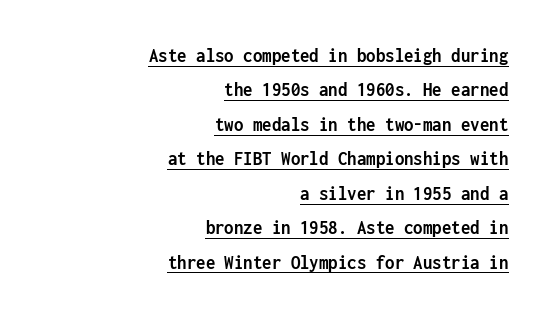
You can tell it's not italic because the verticals are truly vertical. Students, observe: this is what conventionally led text looks like. A flush-right, rag-left setting is used for this passage. Its strokes are broad and dark, the hallmark of bold type. Students, observe the line beneath the letters — that is underlining. The rendering keeps characters at their native spacing.
